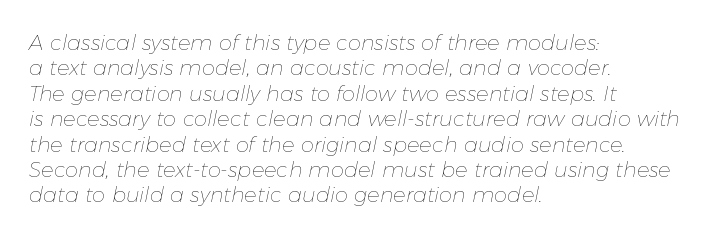
The tracking reads as untouched default to a designer's eye. Line starts are locked; line ends wander. The specimen reads as italic at a glance. Weight class: somewhere from thin through regular. Words float on clear page, feet unadorned.
